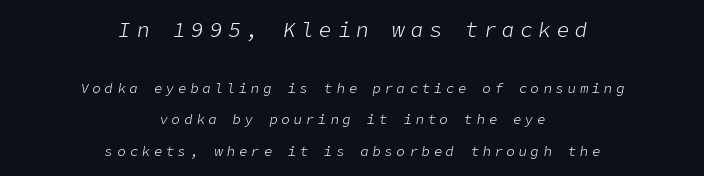
Q: Is the text bold? A: No.
Q: Is the text italic (slanted)? A: Yes, it leans right by about 9 degrees.
Q: Is the text underlined? A: No.
Q: How is the paragraph aligned? A: Centered.
Q: Is the spacing between letters normal or unusually wide? A: Unusually wide.
Q: Is the spacing between lines tight, normal or loose? A: Loose.
Q: Which block of text is set in a larger size, the first (top) or the second (bottom)? A: The first (top) one.
